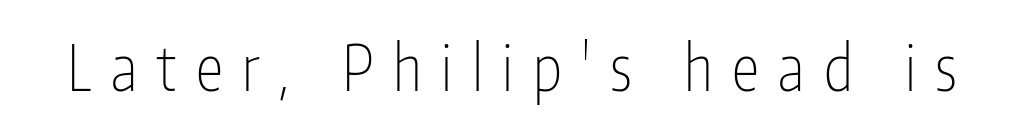
{"serif": "no", "italic": "no", "bold": "no", "weight": "thin", "width": "condensed", "stroke_contrast": "low", "x_height": "medium", "monospaced": "no", "underline": "no", "letter_spacing": "wide", "letter_spacing_em": 0.31, "glyph_px": 63}
